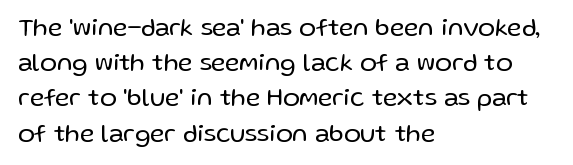
Q: Is the text bold? A: No.
Q: Is the text italic (slanted)? A: No, it is upright.
Q: Is the text underlined? A: No.
Q: How is the paragraph aligned? A: Left-aligned.
Q: Is the spacing between letters normal or unusually wide? A: Normal.
Q: Is the spacing between lines tight, normal or loose? A: Normal.
